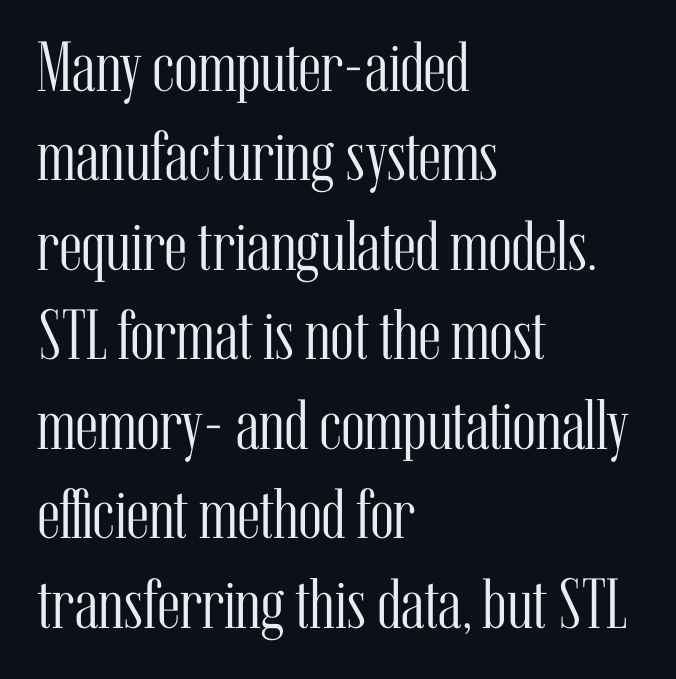
The image shows 71 px light, condensed serif type, upright; set left-aligned, normal line spacing (1.26x), normal letter spacing, not underlined; medium stroke contrast and a medium x-height.
